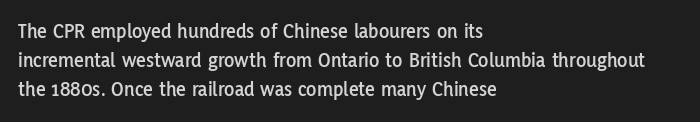
{"italic": "no", "underline": "no", "align": "left", "line_spacing": "normal", "line_spacing_ratio": 1.37, "letter_spacing": "normal", "letter_spacing_em": 0.0, "glyph_px": 21}
